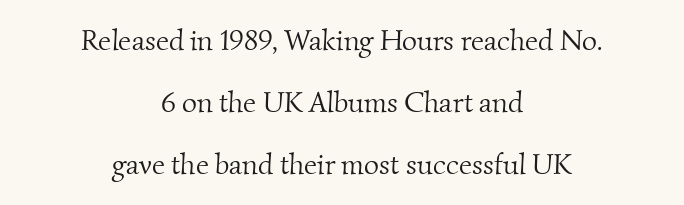
Q: Is the text bold? A: No.
Q: Is the typeface a serif or a sans-serif typeface? A: Serif.
Q: Is the text underlined? A: No.
Q: How is the paragraph aligned? A: Centered.
Q: Is the spacing between letters normal or unusually wide? A: Normal.
Q: Is the spacing between lines tight, normal or loose? A: Loose.
Q: Width (condensed, normal, or wide)? A: Normal.
Q: Stroke contrast? A: Medium.
Q: x-height? A: Small.
Q: Monospaced? A: No.
